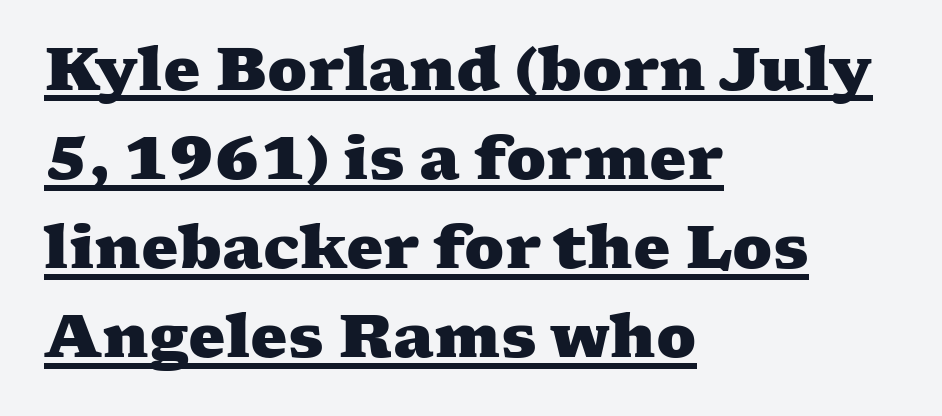
How would I describe the line gaps? Plain and ordinary. Weight check: bold — yes, fully. Proportional: the letters do not fall into vertical columns. Little horizontal feet cap the strokes, marking this as serif type.
